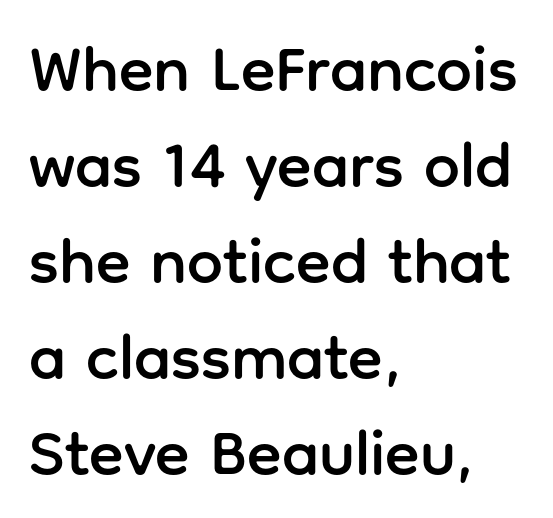
{"serif": "no", "italic": "no", "width": "normal", "stroke_contrast": "low", "x_height": "medium", "monospaced": "no", "underline": "no", "align": "left", "line_spacing": "normal", "line_spacing_ratio": 1.5, "letter_spacing": "normal", "letter_spacing_em": 0.0, "glyph_px": 64}
